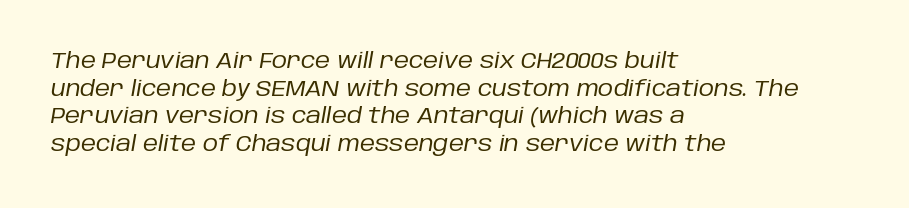
Q: Is the text bold? A: No.
Q: Is the text italic (slanted)? A: Yes, it leans right by about 10 degrees.
Q: Is the text underlined? A: No.
Q: How is the paragraph aligned? A: Left-aligned.
Q: Is the spacing between letters normal or unusually wide? A: Normal.
Q: Is the spacing between lines tight, normal or loose? A: Normal.
